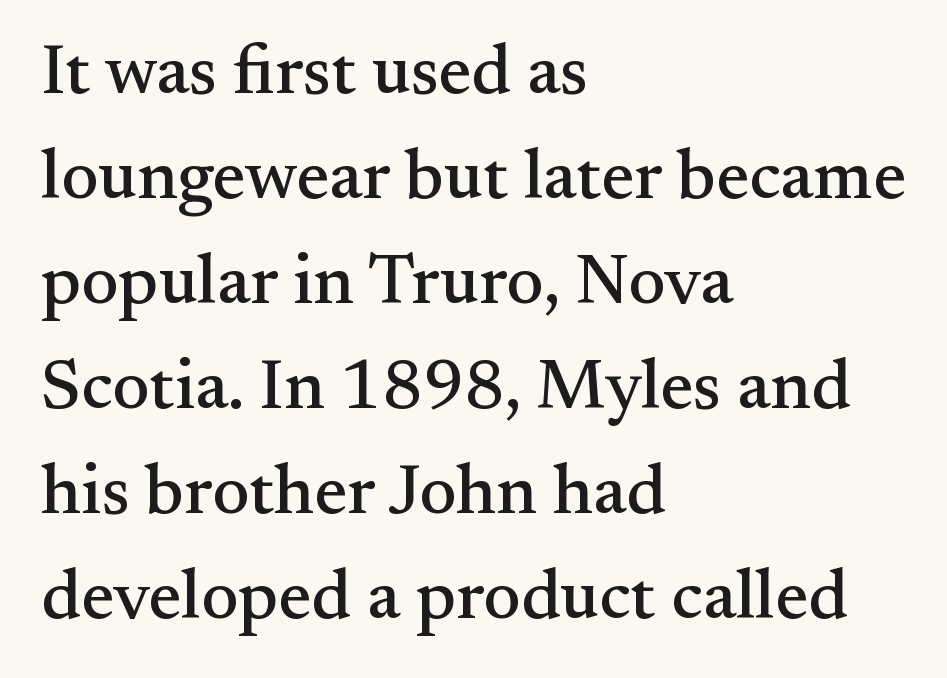
The image shows 70 px serif type, upright; set left-aligned, normal line spacing (1.5x), normal letter spacing, not underlined; medium stroke contrast and a small x-height.
